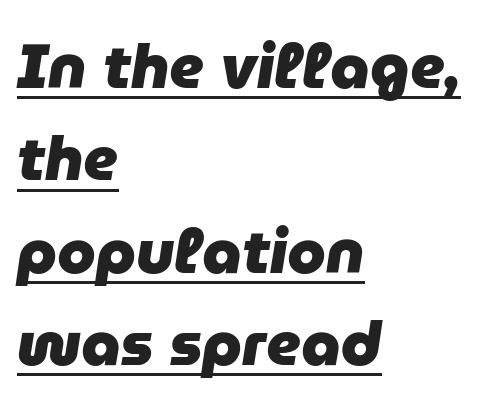
The image shows 62 px heavy type, italic (leaning right); set left-aligned, normal line spacing (1.49x), normal letter spacing, underlined; low stroke contrast and a medium x-height.
